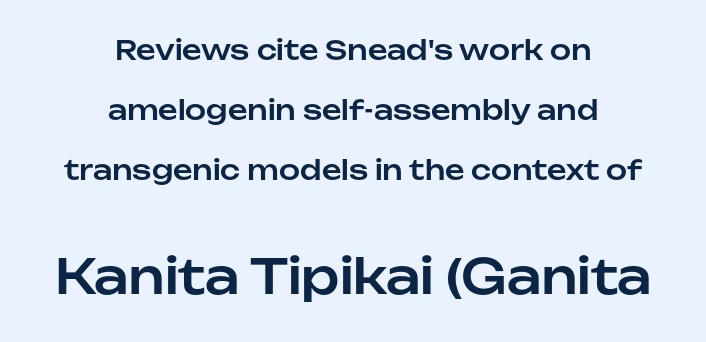
{"serif": "no", "italic": "no", "width": "normal", "stroke_contrast": "low", "x_height": "medium", "monospaced": "no", "underline": "no", "align": "center", "line_spacing": "loose", "line_spacing_ratio": 2.22, "letter_spacing": "normal", "letter_spacing_em": 0.0, "larger_block": "second", "size_ratio": 1.78, "glyph_px": 48}
